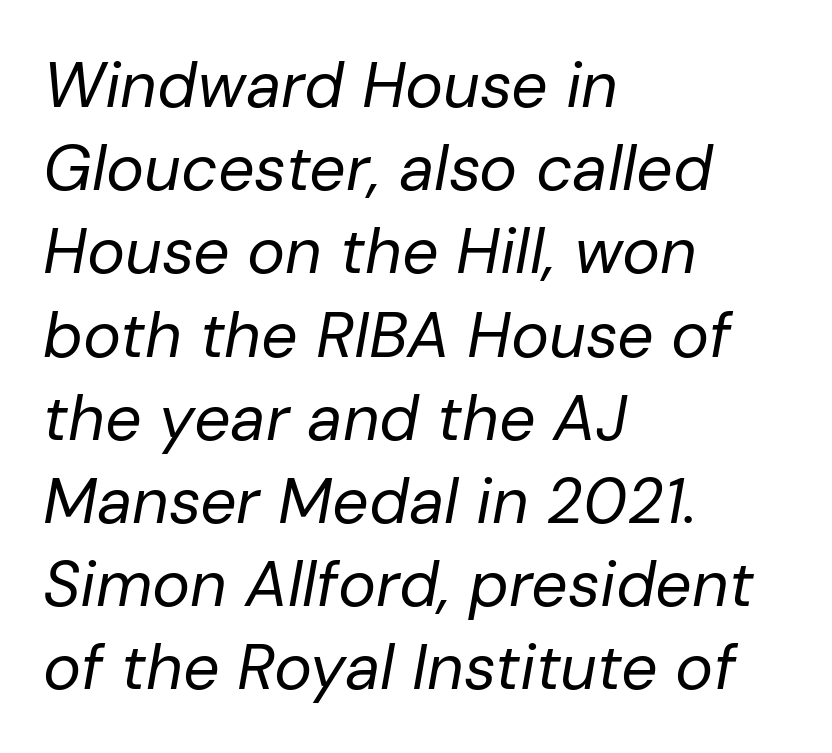
Q: Is the text bold? A: No.
Q: Is the text italic (slanted)? A: Yes, it leans right by about 10 degrees.
Q: Is the text underlined? A: No.
Q: How is the paragraph aligned? A: Left-aligned.
Q: Is the spacing between letters normal or unusually wide? A: Normal.
Q: Is the spacing between lines tight, normal or loose? A: Normal.
Q: Width (condensed, normal, or wide)? A: Normal.
Q: Stroke contrast? A: Low.
Q: x-height? A: Medium.
Q: Monospaced? A: No.
